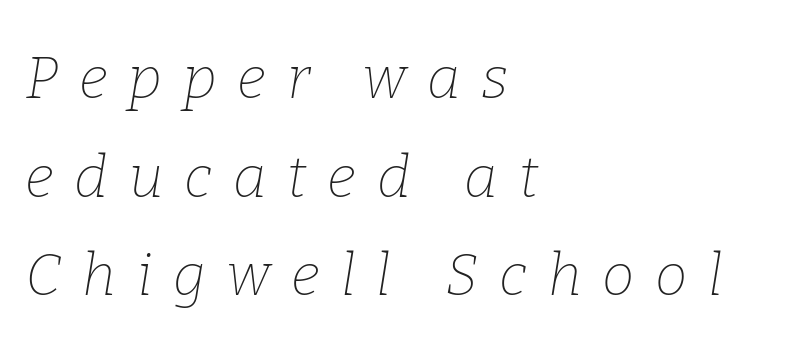
Q: Is the text bold? A: No.
Q: Is the text italic (slanted)? A: Yes, it leans right by about 9 degrees.
Q: Is the typeface a serif or a sans-serif typeface? A: Serif.
Q: Is the text underlined? A: No.
Q: How is the paragraph aligned? A: Left-aligned.
Q: Is the spacing between letters normal or unusually wide? A: Unusually wide.
Q: Is the spacing between lines tight, normal or loose? A: Normal.
Q: Width (condensed, normal, or wide)? A: Normal.
Q: Stroke contrast? A: Low.
Q: x-height? A: Medium.
Q: Monospaced? A: No.
